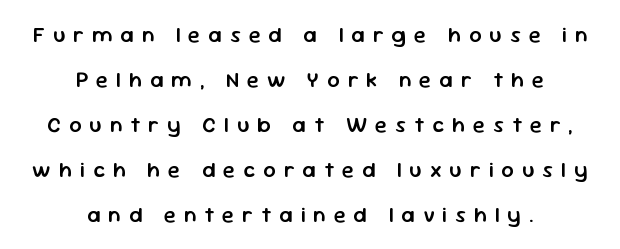
Q: Is the text bold? A: Semi-bold.
Q: Is the text italic (slanted)? A: No, it is upright.
Q: Is the text underlined? A: No.
Q: How is the paragraph aligned? A: Centered.
Q: Is the spacing between letters normal or unusually wide? A: Unusually wide.
Q: Is the spacing between lines tight, normal or loose? A: Loose.
